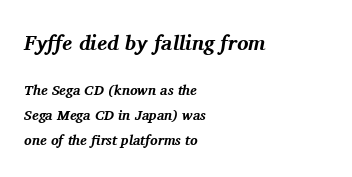
The passage shown has conventional tracking throughout. Compared with ordinary roman type, these characters are visibly tilted. Weight check: bold — yes, fully. Which margin do the lines hug? The left one — the right edge is uneven. Typesetter's note — upper block bumped up in size, lower block left smaller. Anything drawn beneath the words? Only blank space.
